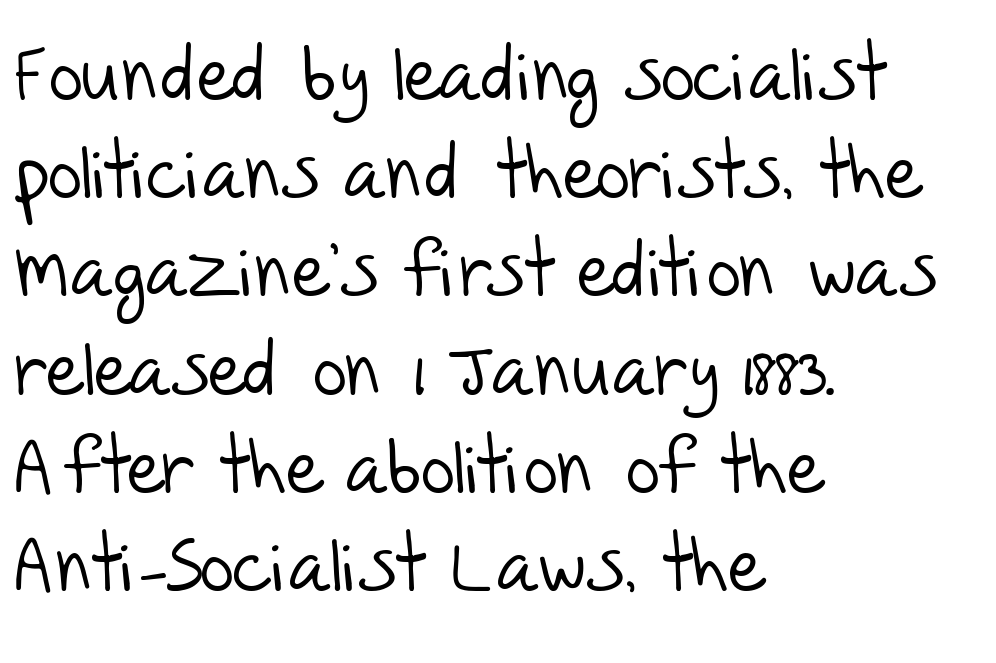
The image shows 75 px light sans-serif type; set left-aligned, normal line spacing (1.31x), normal letter spacing, not underlined; low stroke contrast and a large x-height.
